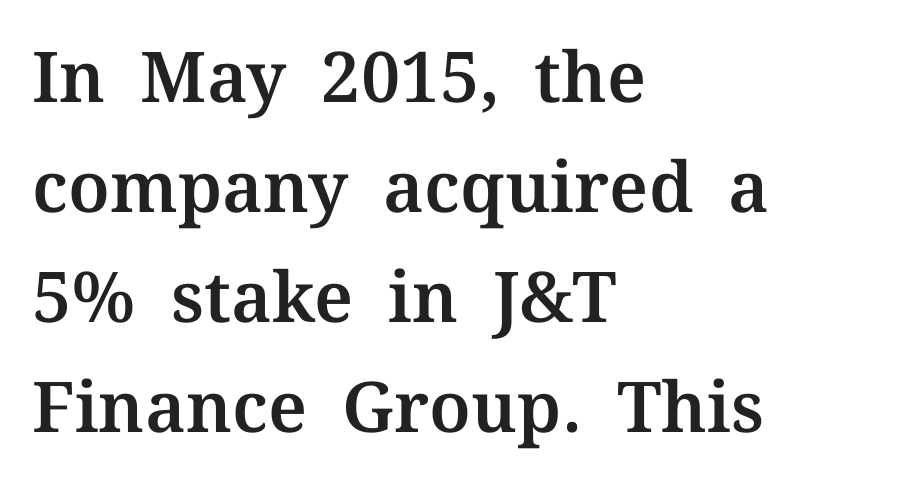
The image shows 70 px serif type, upright; set left-aligned, normal line spacing (1.57x), normal letter spacing, not underlined; medium stroke contrast and a medium x-height.
